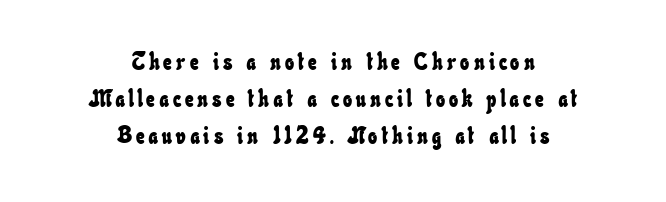
How would I describe the line gaps? Plain and ordinary. Is the block centered? Yes — each line is placed symmetrically about the middle. Just letters on the line, the space beneath them empty.
